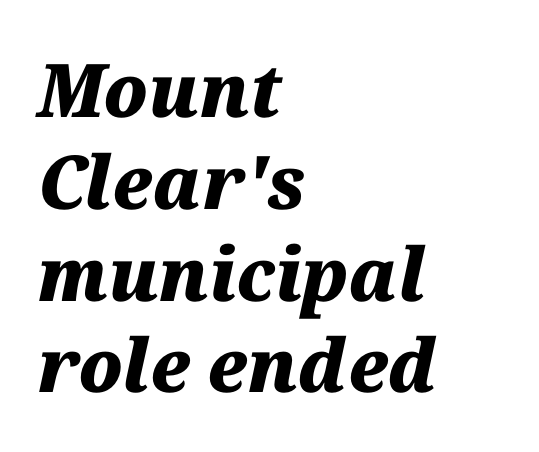
Yep, that's italic — everything's leaning. The specimen omits any rule beneath the text block's lines. Line beginnings align vertically; line endings do not. There is no visible air inserted between adjacent glyphs.
